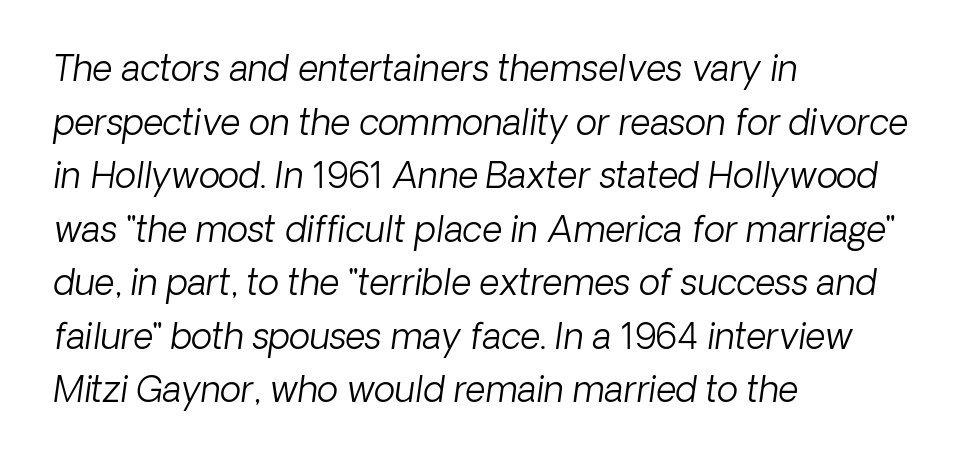
The image shows 35 px light sans-serif type; set left-aligned, normal line spacing (1.53x), normal letter spacing, not underlined; low stroke contrast and a medium x-height.
